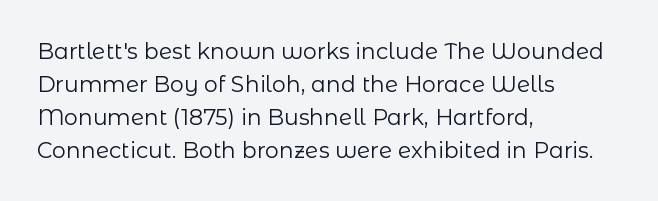
Q: Is the text bold? A: No.
Q: Is the text italic (slanted)? A: No, it is upright.
Q: Is the text underlined? A: No.
Q: How is the paragraph aligned? A: Left-aligned.
Q: Is the spacing between letters normal or unusually wide? A: Normal.
Q: Is the spacing between lines tight, normal or loose? A: Normal.
